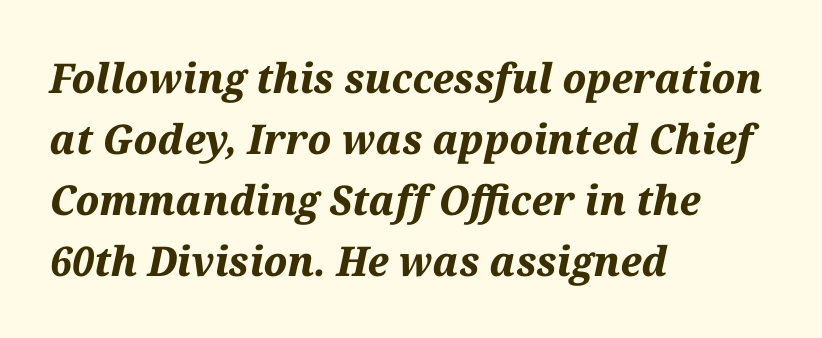
Q: Is the text bold? A: Yes.
Q: Is the text italic (slanted)? A: Yes, it leans right by about 12 degrees.
Q: Is the text underlined? A: No.
Q: How is the paragraph aligned? A: Left-aligned.
Q: Is the spacing between letters normal or unusually wide? A: Normal.
Q: Is the spacing between lines tight, normal or loose? A: Normal.
Q: Width (condensed, normal, or wide)? A: Normal.
Q: Stroke contrast? A: Medium.
Q: x-height? A: Medium.
Q: Monospaced? A: No.
